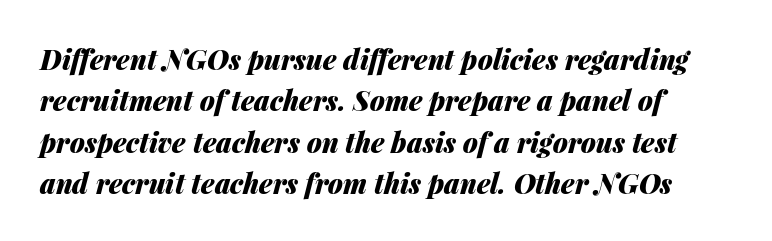
The face used here has a pronounced slope to its letters. The typesetting leans heavy: a genuine bold. The rendering keeps characters at their native spacing. Just letters on the line, the space beneath them empty.
